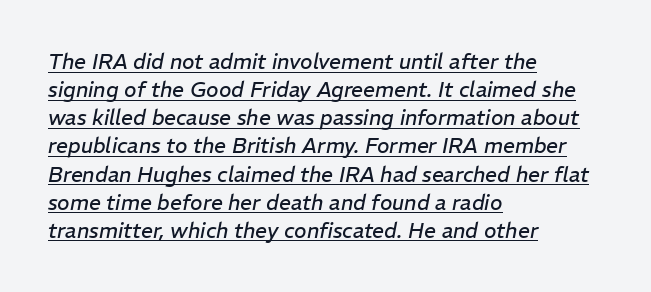
{"italic": "yes", "lean": "right", "slant_degrees": 11, "bold": "no", "underline": "yes", "align": "left", "line_spacing": "normal", "line_spacing_ratio": 1.34, "letter_spacing": "normal", "letter_spacing_em": 0.0, "glyph_px": 21}
